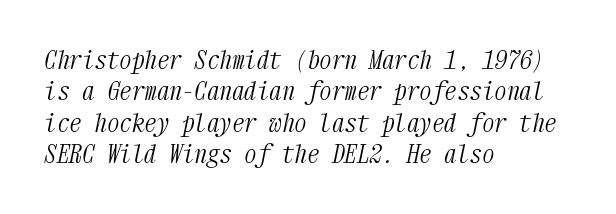
{"italic": "yes", "lean": "right", "slant_degrees": 12, "bold": "no", "underline": "no", "align": "left", "line_spacing": "normal", "line_spacing_ratio": 1.26, "letter_spacing": "normal", "letter_spacing_em": 0.0, "glyph_px": 25}
